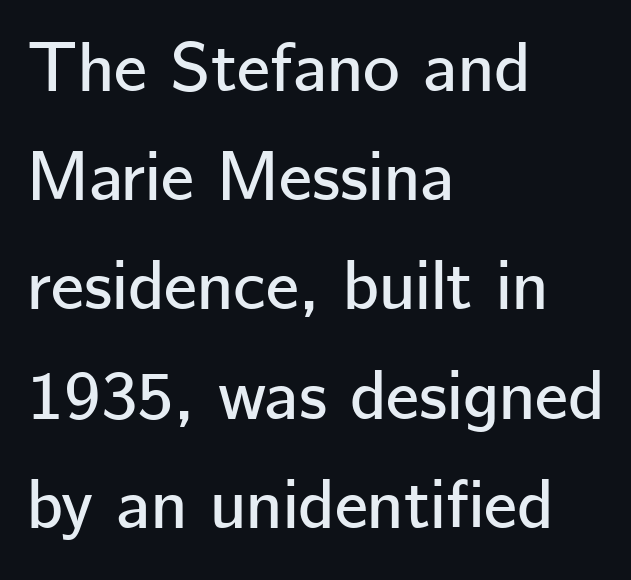
Q: Is the text italic (slanted)? A: No, it is upright.
Q: Is the typeface a serif or a sans-serif typeface? A: Sans-serif.
Q: Is the text underlined? A: No.
Q: How is the paragraph aligned? A: Left-aligned.
Q: Is the spacing between letters normal or unusually wide? A: Normal.
Q: Is the spacing between lines tight, normal or loose? A: Normal.
Q: Width (condensed, normal, or wide)? A: Normal.
Q: Stroke contrast? A: Low.
Q: x-height? A: Medium.
Q: Monospaced? A: No.
